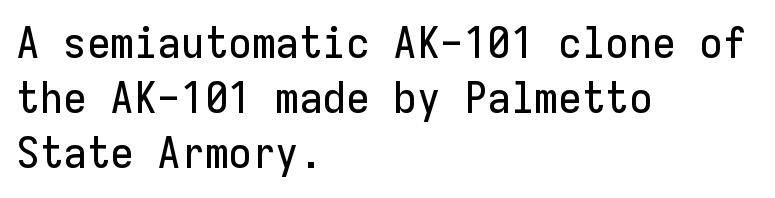
{"serif": "no", "italic": "no", "width": "normal", "stroke_contrast": "low", "x_height": "medium", "monospaced": "yes", "underline": "no", "align": "left", "line_spacing": "normal", "line_spacing_ratio": 1.28, "letter_spacing": "normal", "letter_spacing_em": 0.0, "glyph_px": 43}
